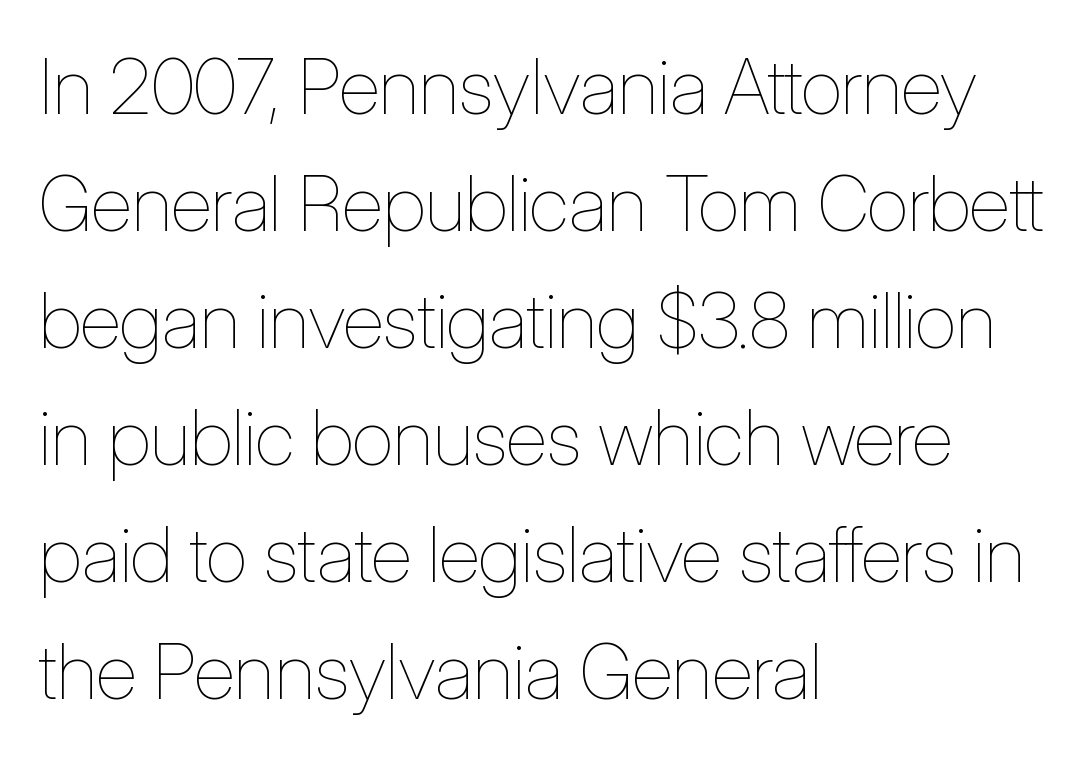
The image shows 77 px thin, condensed type, upright; set left-aligned, normal line spacing (1.52x), normal letter spacing, not underlined; low stroke contrast and a medium x-height.
